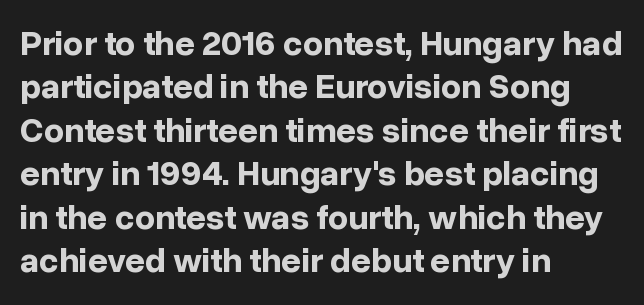
This rendering features lettering with no underline. No italicization has been applied; the sample stays upright. Default kerning and tracking; the words read as compact shapes. The characters display no serif detailing; their extremities are plain. Spacing verdict: proportional, widths tailored to each character. Heavy, bold letterforms.
